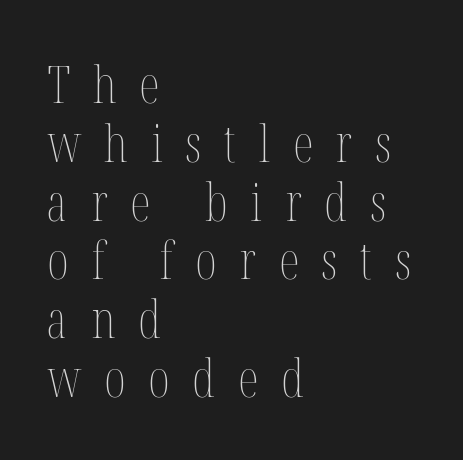
The image shows 52 px thin, condensed type, upright; set left-aligned, tight line spacing (1.13x), unusually wide letter spacing (+0.44 em), not underlined; medium stroke contrast and a medium x-height.
